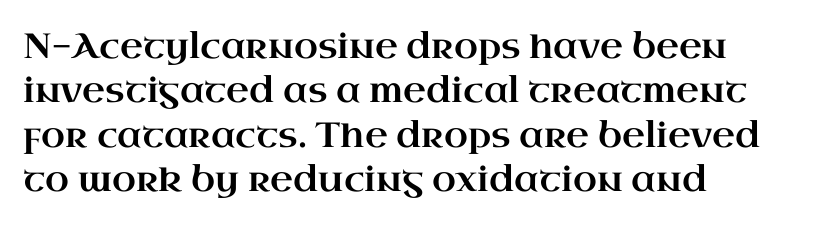
Q: Is the text italic (slanted)? A: No, it is upright.
Q: Is the typeface a serif or a sans-serif typeface? A: Serif.
Q: Is the text underlined? A: No.
Q: How is the paragraph aligned? A: Left-aligned.
Q: Is the spacing between letters normal or unusually wide? A: Normal.
Q: Is the spacing between lines tight, normal or loose? A: Normal.
Q: Width (condensed, normal, or wide)? A: Wide.
Q: Stroke contrast? A: High.
Q: x-height? A: Small.
Q: Monospaced? A: No.
